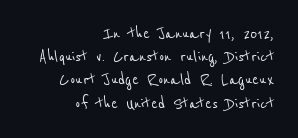
Q: Is the text underlined? A: No.
Q: How is the paragraph aligned? A: Right-aligned.
Q: Is the spacing between letters normal or unusually wide? A: Normal.
